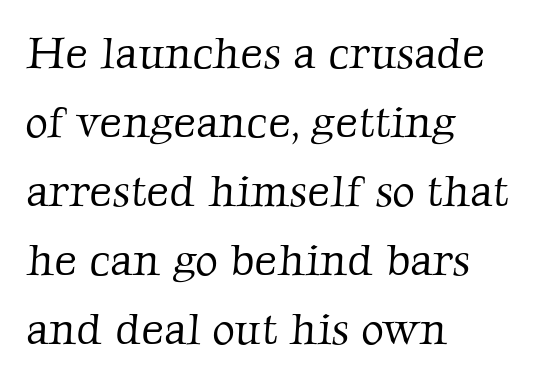
Q: Is the text bold? A: No.
Q: Is the typeface a serif or a sans-serif typeface? A: Serif.
Q: Is the text underlined? A: No.
Q: How is the paragraph aligned? A: Left-aligned.
Q: Is the spacing between letters normal or unusually wide? A: Normal.
Q: Is the spacing between lines tight, normal or loose? A: Normal.
Q: Width (condensed, normal, or wide)? A: Normal.
Q: Stroke contrast? A: Low.
Q: x-height? A: Medium.
Q: Monospaced? A: No.
